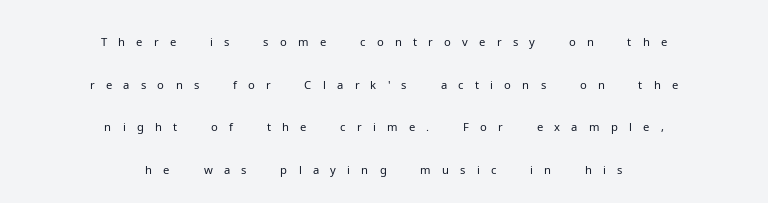
Q: Is the text bold? A: No.
Q: Is the text italic (slanted)? A: No, it is upright.
Q: Is the text underlined? A: No.
Q: How is the paragraph aligned? A: Centered.
Q: Is the spacing between letters normal or unusually wide? A: Unusually wide.
